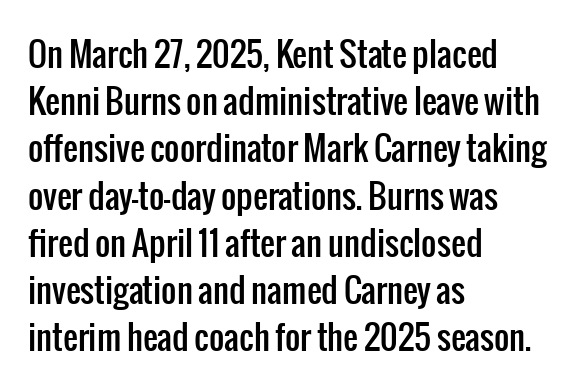
{"serif": "no", "italic": "no", "width": "condensed", "stroke_contrast": "low", "x_height": "medium", "monospaced": "no", "underline": "no", "align": "left", "line_spacing": "normal", "line_spacing_ratio": 1.43, "letter_spacing": "normal", "letter_spacing_em": 0.0, "glyph_px": 33}
